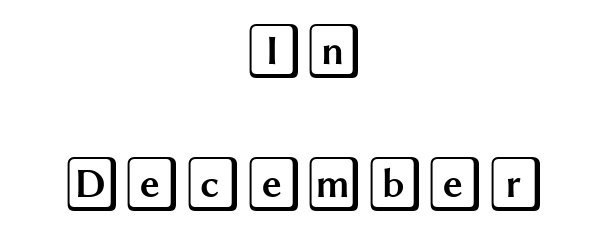
The image shows 55 px wide type, upright; set centered, loose line spacing (2.42x), normal letter spacing, not underlined; a large x-height.
